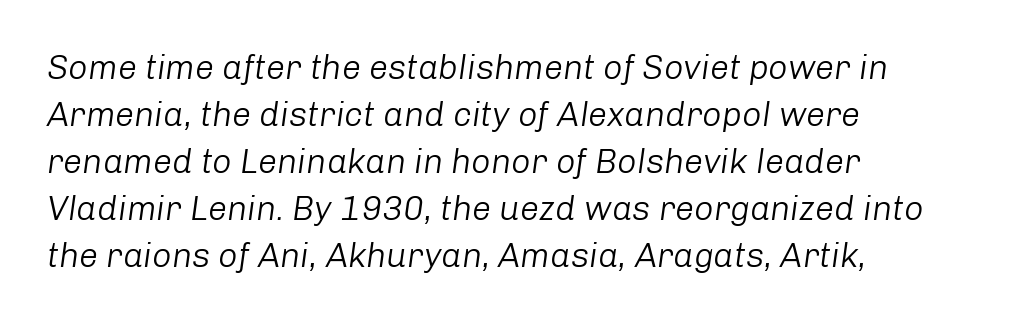
Looking at the ascenders, they clearly lean. These lines keep a tight, regular rhythm from letter to letter. Visually the block forms a straight wall on the left and a jagged coastline on the right. Note the varied advance widths — an 'i' is clearly narrower than an 'm'. Leading matches the norm, producing a regular column. Stems and bowls with no extra thickness — not bold.
